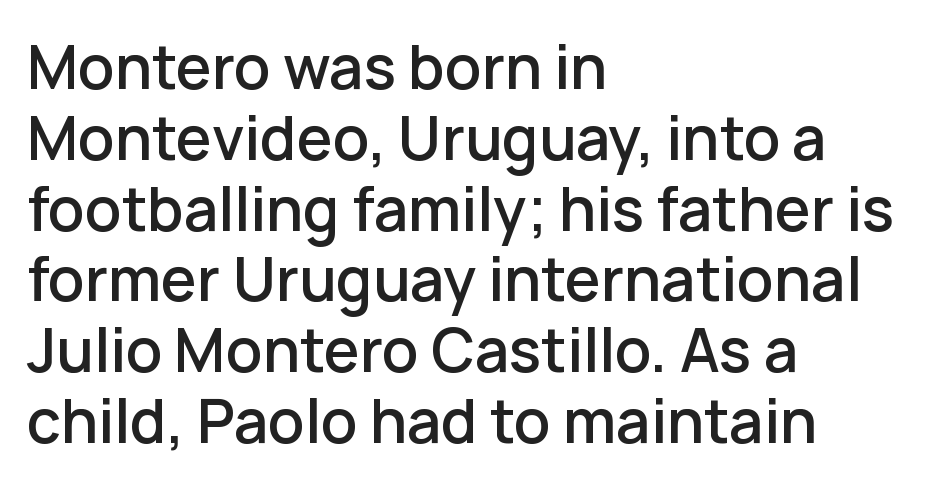
{"serif": "no", "italic": "no", "bold": "semi", "weight": "semibold", "width": "normal", "stroke_contrast": "low", "x_height": "medium", "monospaced": "no", "underline": "no", "align": "left", "line_spacing_ratio": 1.22, "letter_spacing": "normal", "letter_spacing_em": 0.0, "glyph_px": 58}
